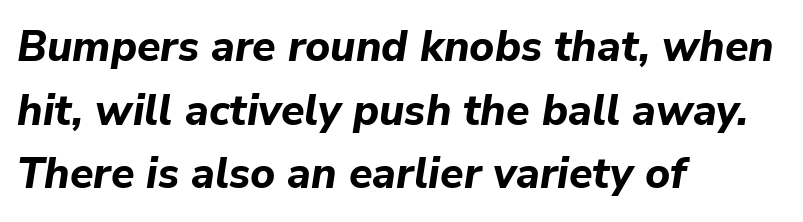
One glance says typical: line gaps are just what's usual. This is heavy type, rendered in bold. Think of a printed novel: that variable character pitch is what you see here. Spacing between characters is what you'd get straight out of the box.
